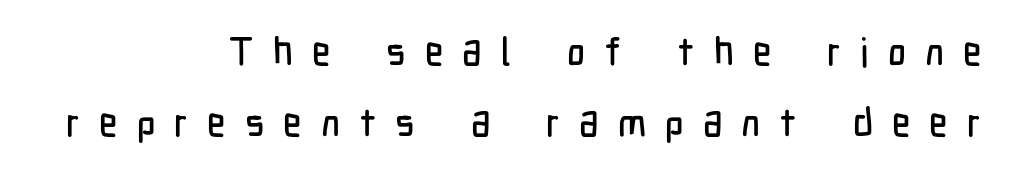
{"serif": "no", "italic": "no", "width": "condensed", "stroke_contrast": "low", "x_height": "medium", "monospaced": "no", "underline": "no", "align": "right", "line_spacing_ratio": 1.81, "letter_spacing": "wide", "letter_spacing_em": 0.49, "glyph_px": 39}
